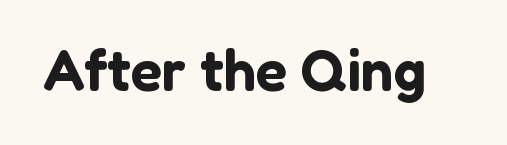
The image shows 58 px sans-serif type, upright; set normal letter spacing, not underlined; low stroke contrast and a medium x-height.
